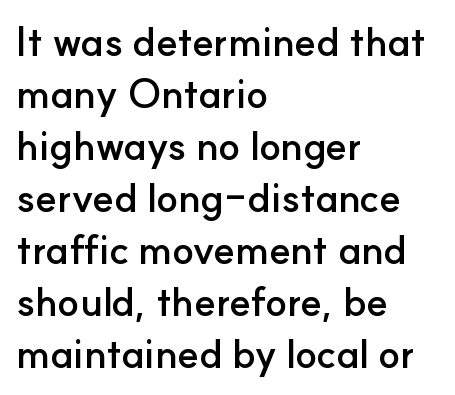
The image shows 40 px semibold sans-serif type, upright; set left-aligned, normal line spacing (1.3x), normal letter spacing, not underlined; low stroke contrast and a small x-height.
